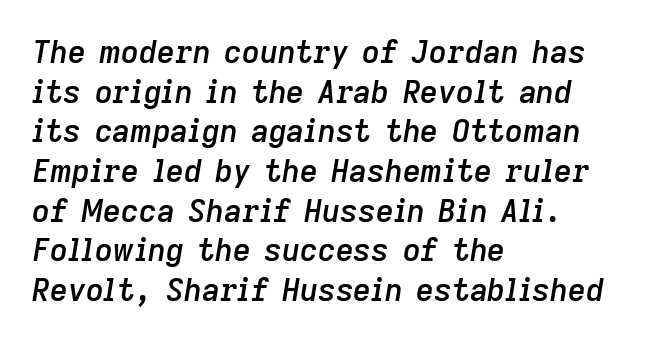
The rendering uses natural spacing where letterforms have individual widths. Lines of text with bare space underneath. These lines were composed using italics. Caption: semibold face, moderately heavy strokes.
